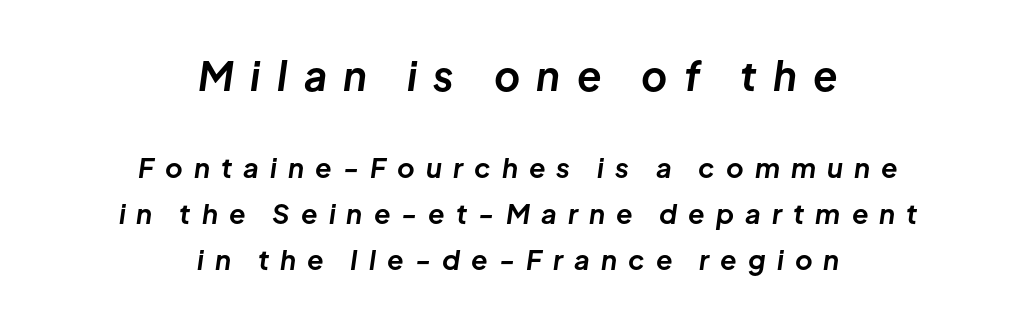
Do the characters align in a grid? No, the font is proportional. Bold? Absolutely — the strokes are thick and heavy. Spacing between characters has been opened up far beyond the box default. Block one is the big one; block two sits smaller underneath. The typesetter chose a symmetrical, centered arrangement here.
